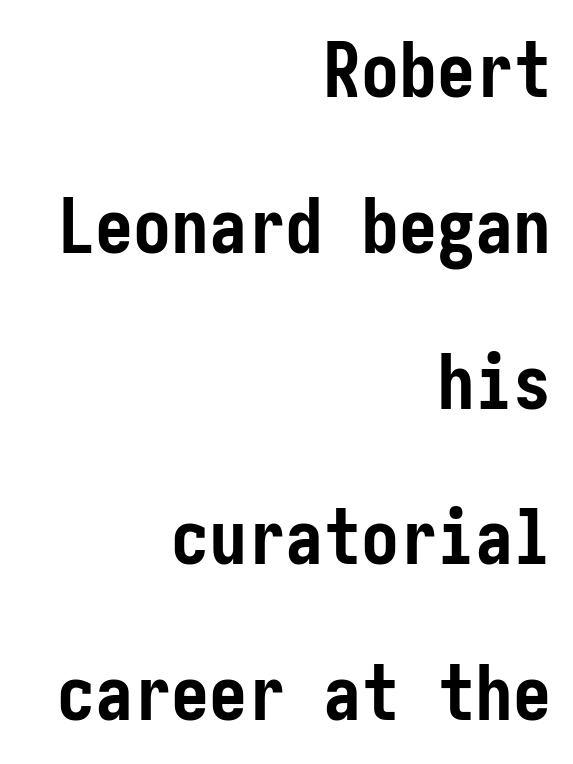
Q: Is the text bold? A: Yes.
Q: Is the text italic (slanted)? A: No, it is upright.
Q: Is the typeface a serif or a sans-serif typeface? A: Sans-serif.
Q: Is the text underlined? A: No.
Q: How is the paragraph aligned? A: Right-aligned.
Q: Is the spacing between letters normal or unusually wide? A: Normal.
Q: Is the spacing between lines tight, normal or loose? A: Loose.
Q: Width (condensed, normal, or wide)? A: Condensed.
Q: Stroke contrast? A: Low.
Q: x-height? A: Medium.
